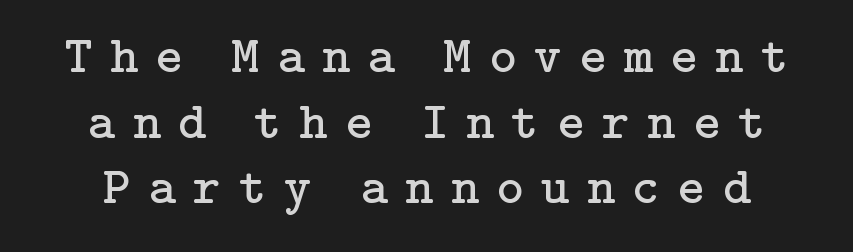
Observe the serifs anchoring each vertical stroke in this sample. The baseline area is clear. The passage shown is not bold in any degree. A typesetter would mark this as roman, not italic.
